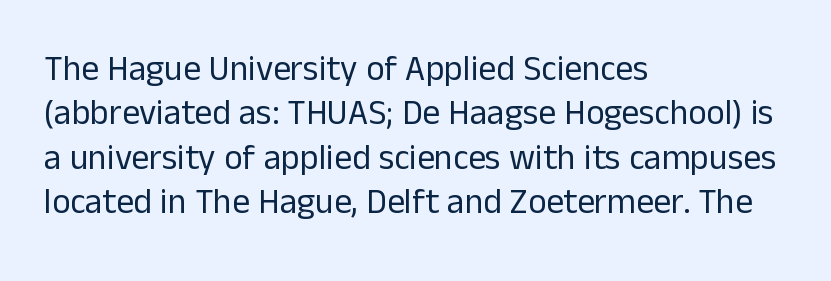
{"serif": "no", "italic": "no", "bold": "no", "weight": "regular", "width": "normal", "stroke_contrast": "low", "x_height": "medium", "monospaced": "no", "underline": "no", "align": "left", "line_spacing": "normal", "line_spacing_ratio": 1.27, "letter_spacing": "normal", "letter_spacing_em": 0.0, "glyph_px": 35}
